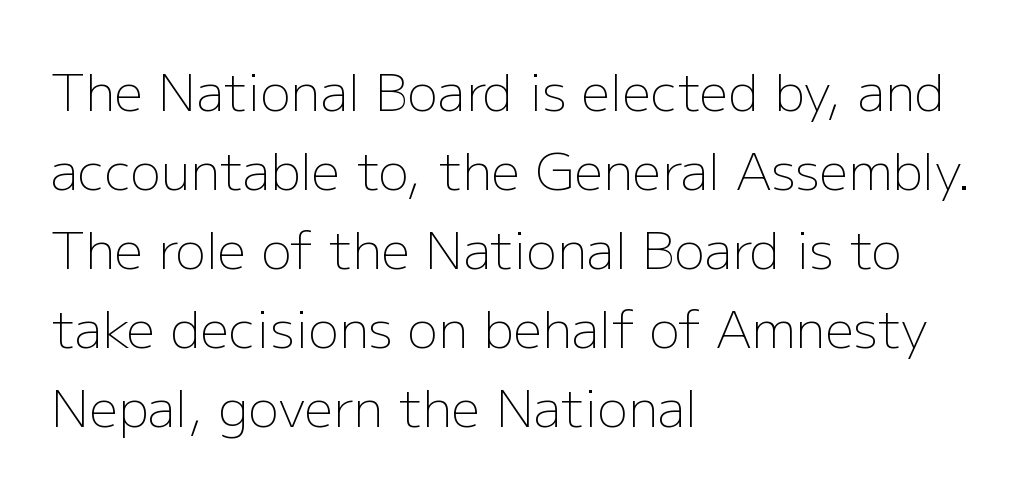
The image shows 51 px light sans-serif type, upright; set left-aligned, normal line spacing (1.55x), normal letter spacing, not underlined; low stroke contrast and a medium x-height.
